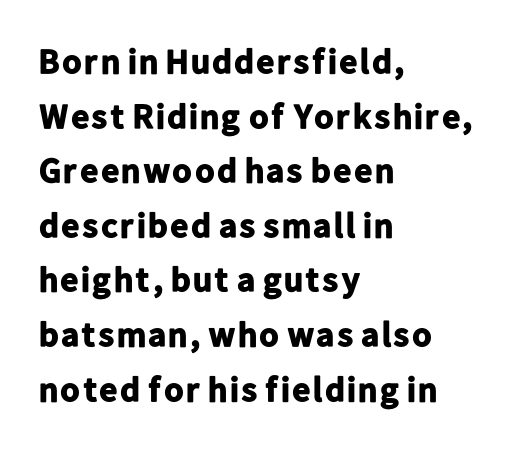
The image shows 35 px bold sans-serif type, upright; set left-aligned, normal line spacing (1.56x), normal letter spacing, not underlined; low stroke contrast and a medium x-height.
